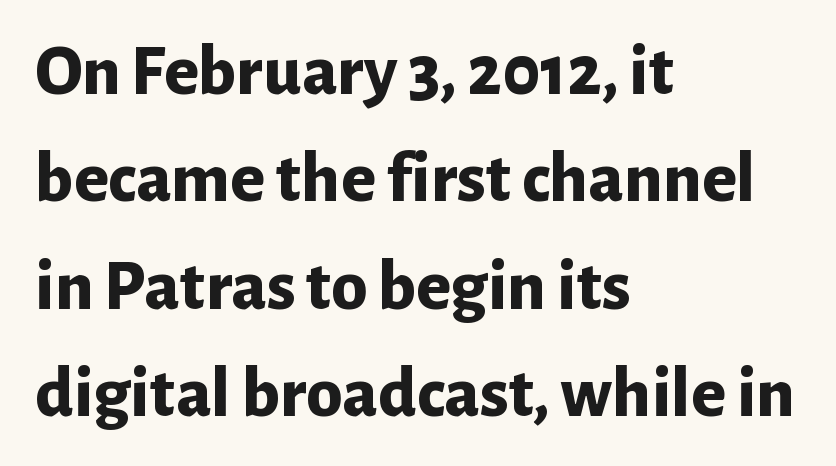
The image shows 73 px bold sans-serif type, upright; set left-aligned, normal line spacing (1.47x), normal letter spacing, not underlined; low stroke contrast and a medium x-height.
